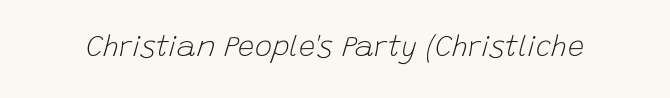
Q: Is the text bold? A: No.
Q: Is the text italic (slanted)? A: Yes, it leans right by about 15 degrees.
Q: Is the text underlined? A: No.
Q: Is the spacing between letters normal or unusually wide? A: Normal.
Q: Width (condensed, normal, or wide)? A: Normal.
Q: Stroke contrast? A: Low.
Q: x-height? A: Large.
Q: Monospaced? A: No.
